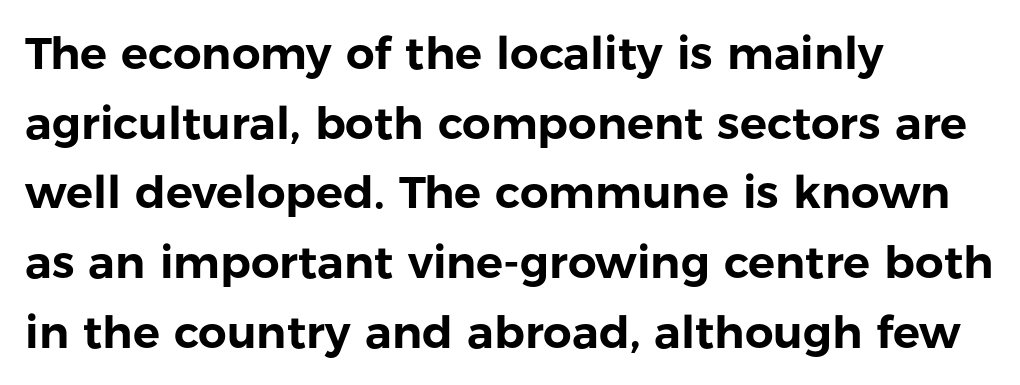
The image shows 45 px sans-serif type, upright; set left-aligned, normal line spacing (1.55x), normal letter spacing, not underlined; low stroke contrast and a medium x-height.
